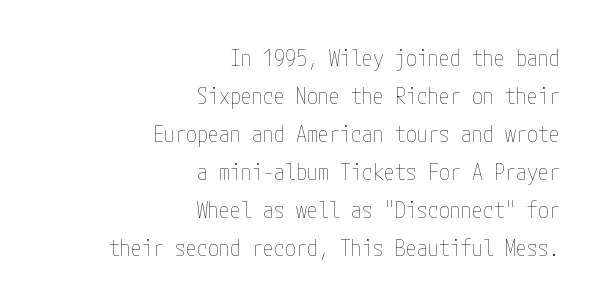
{"italic": "no", "bold": "no", "underline": "no", "align": "right", "line_spacing_ratio": 1.73, "letter_spacing": "normal", "letter_spacing_em": 0.0, "glyph_px": 22}
